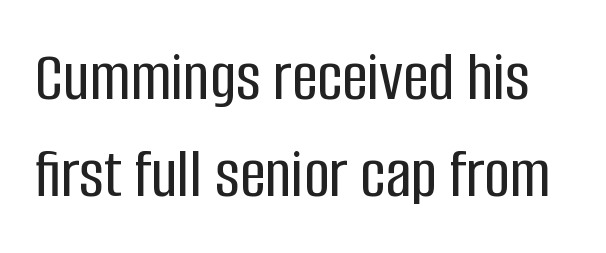
The image shows 71 px condensed sans-serif type, upright; set normal line spacing (1.36x), normal letter spacing, not underlined; low stroke contrast and a large x-height.
